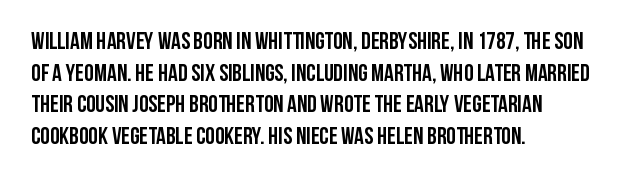
Q: Is the text bold? A: Yes.
Q: Is the text italic (slanted)? A: No, it is upright.
Q: Is the text underlined? A: No.
Q: How is the paragraph aligned? A: Left-aligned.
Q: Is the spacing between letters normal or unusually wide? A: Normal.
Q: Is the spacing between lines tight, normal or loose? A: Normal.
